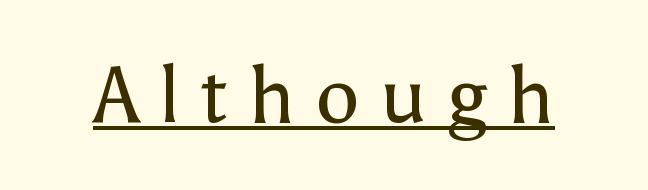
{"serif": "no", "italic": "no", "bold": "no", "weight": "regular", "width": "normal", "stroke_contrast": "low", "x_height": "medium", "monospaced": "no", "underline": "yes", "letter_spacing": "wide", "letter_spacing_em": 0.26, "glyph_px": 78}
